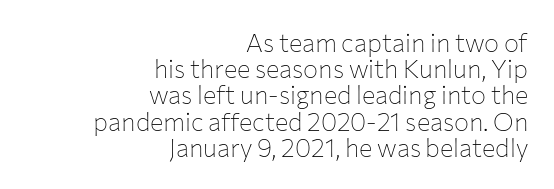
Q: Is the text bold? A: No.
Q: Is the text italic (slanted)? A: No, it is upright.
Q: Is the text underlined? A: No.
Q: How is the paragraph aligned? A: Right-aligned.
Q: Is the spacing between letters normal or unusually wide? A: Normal.
Q: Is the spacing between lines tight, normal or loose? A: Tight.
